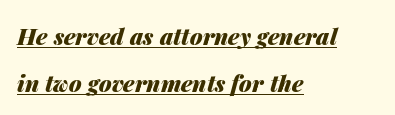
The image shows 23 px bold type, italic (leaning right); set left-aligned, loose line spacing (2.03x), normal letter spacing, underlined.
